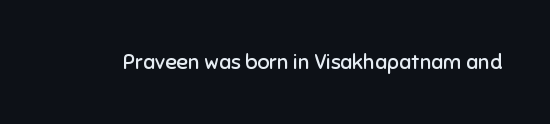
{"italic": "no", "bold": "no", "underline": "no", "letter_spacing": "normal", "letter_spacing_em": 0.0, "glyph_px": 21}
